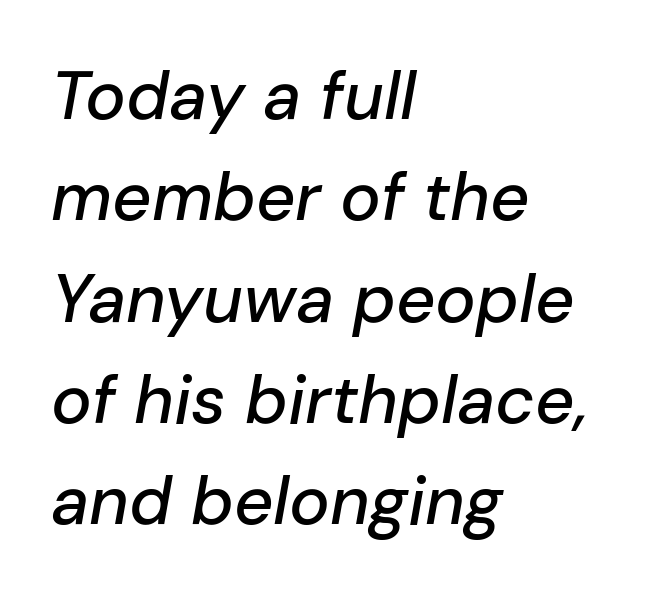
The image shows 68 px text type, italic (leaning right); set left-aligned, normal line spacing (1.49x), normal letter spacing, not underlined; low stroke contrast and a medium x-height.
